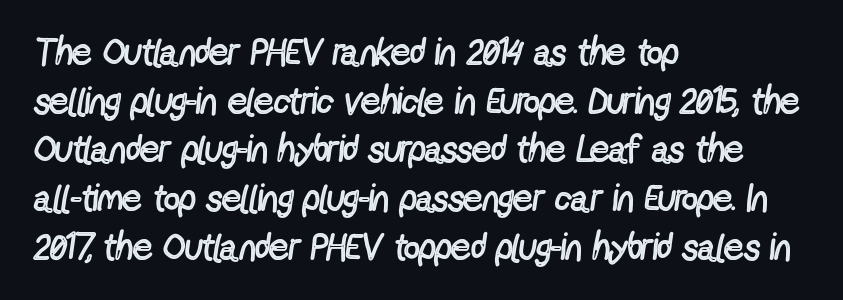
No chunkiness to these letters — they're not bold. The passage shown is typed in a proportional face where columns would drift. Regarding leading, the lines here are spaced in the standard way. Observe the absence of serifs on each vertical stroke in this sample. The gaps between neighbouring characters are ordinary and unremarkable. Type without underlining.
